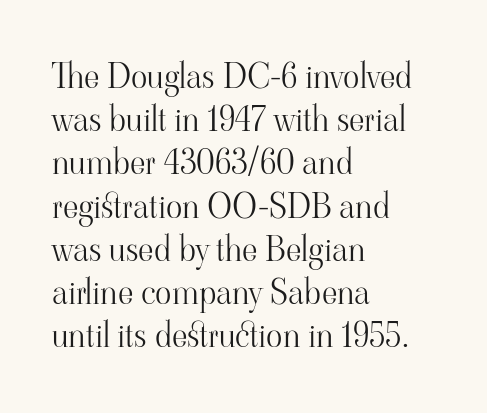
The axis of the letterforms is exactly vertical. Stems and bowls with no extra thickness — not bold. Here the designer chose a conventional face with non-uniform glyph widths. Examine the stroke ends and you'll spot serifs. Descenders are the only things crossing below the line. Regular leading.
